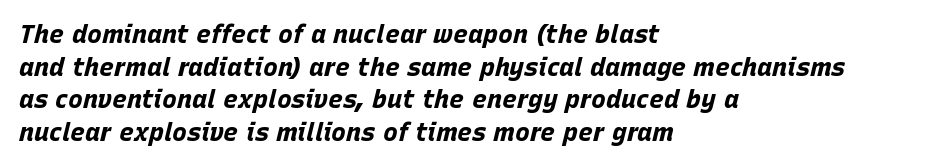
{"italic": "yes", "lean": "right", "slant_degrees": 15, "bold": "yes", "underline": "no", "align": "left", "line_spacing": "normal", "line_spacing_ratio": 1.31, "letter_spacing": "normal", "letter_spacing_em": 0.0, "glyph_px": 25}
